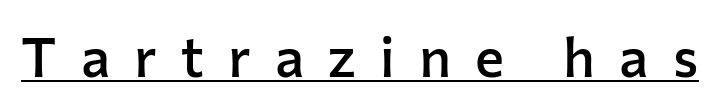
{"serif": "no", "italic": "no", "bold": "semi", "weight": "semibold", "width": "normal", "stroke_contrast": "low", "x_height": "medium", "monospaced": "no", "underline": "yes", "letter_spacing": "wide", "letter_spacing_em": 0.44, "glyph_px": 55}
